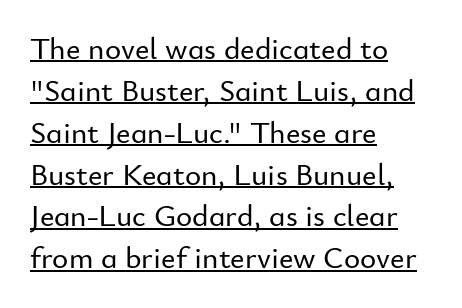
{"serif": "no", "italic": "no", "width": "normal", "stroke_contrast": "low", "x_height": "small", "monospaced": "no", "underline": "yes", "align": "left", "line_spacing": "normal", "line_spacing_ratio": 1.35, "letter_spacing": "normal", "letter_spacing_em": 0.0, "glyph_px": 31}
